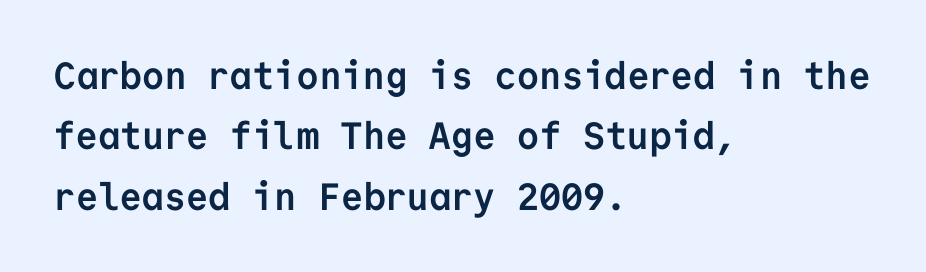
A clean baseline with only descenders dipping below it. Vertical spacing — default. Spacing verdict: monospaced, one width for all characters. A roman cut, with each character standing at attention. Notice how thick the strokes are: this is what a full bold looks like. Font category for this specimen: sans-serif.
